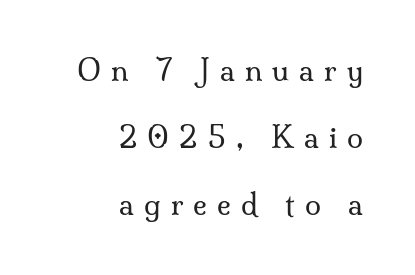
The image shows 29 px regular-weight serif type, upright; set right-aligned, loose line spacing (2.31x), unusually wide letter spacing (+0.35 em), not underlined; medium stroke contrast and a small x-height.
